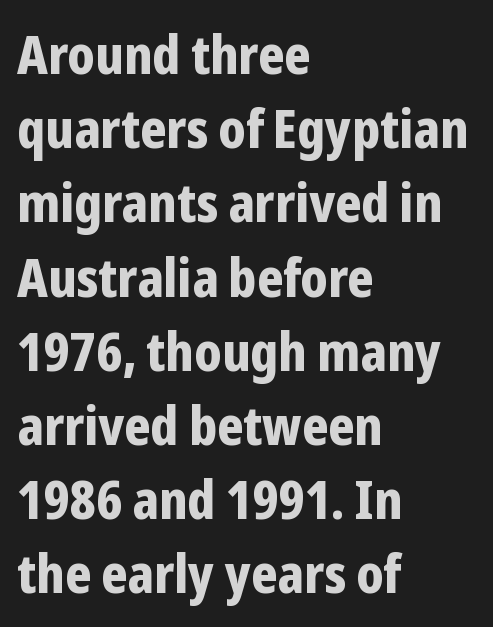
The image shows 53 px bold, condensed sans-serif type, upright; set left-aligned, normal line spacing (1.4x), normal letter spacing, not underlined; low stroke contrast and a medium x-height.
